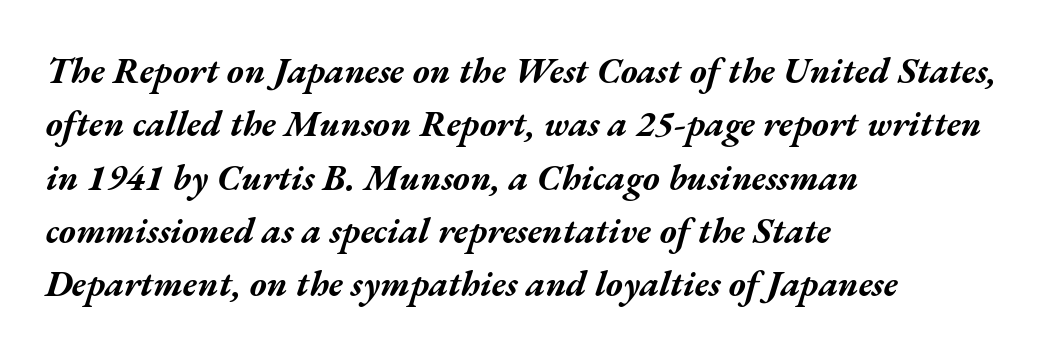
Q: Is the text bold? A: Yes.
Q: Is the text italic (slanted)? A: Yes, it leans right by about 17 degrees.
Q: Is the text underlined? A: No.
Q: How is the paragraph aligned? A: Left-aligned.
Q: Is the spacing between letters normal or unusually wide? A: Normal.
Q: Is the spacing between lines tight, normal or loose? A: Normal.
Q: Width (condensed, normal, or wide)? A: Wide.
Q: Stroke contrast? A: Medium.
Q: x-height? A: Medium.
Q: Monospaced? A: No.
